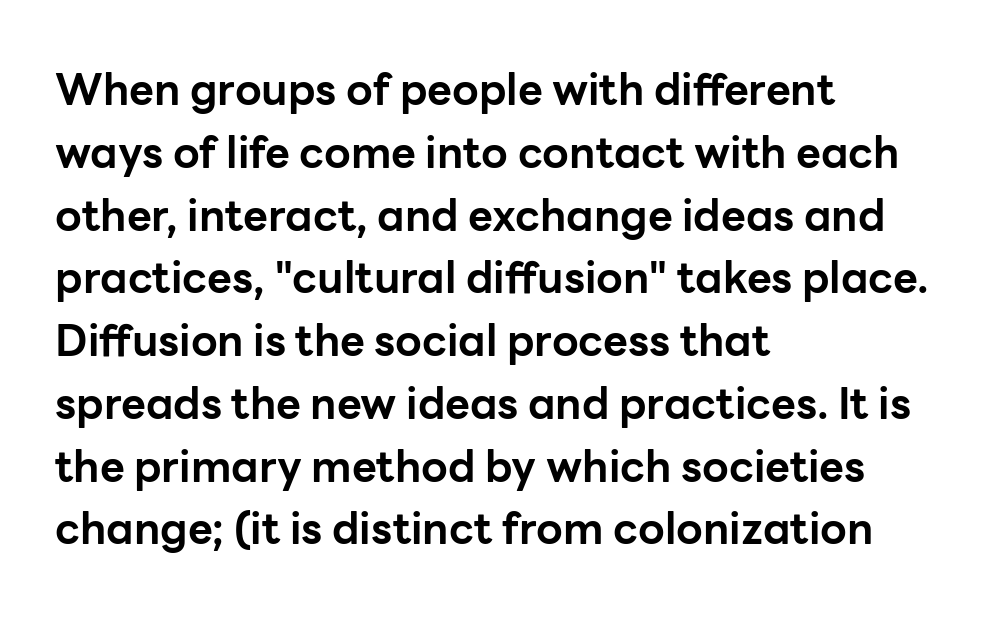
The text was rendered using a sans face with plain stroke endings. These lines were composed using upright roman letters. The designer left line spacing at the default. Look at the stroke-to-counter ratio: heavy, a bold. A classic flush-left, rag-right setting is used for this passage. Default kerning and tracking; the words read as compact shapes.
